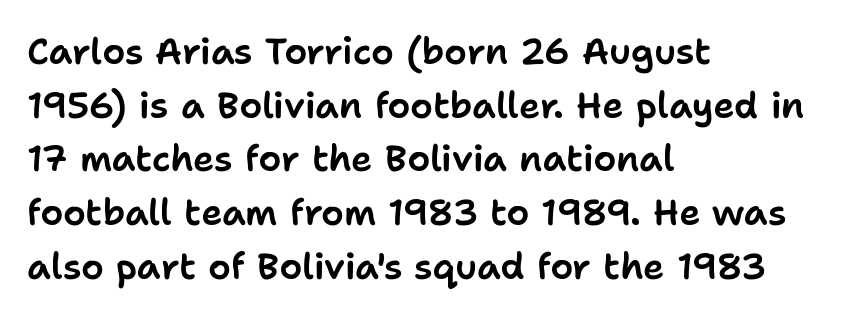
The glyphs are unaccompanied by any horizontal stroke below them. The typography opts for an upright posture over an oblique one. The ragged edge is on the right, which tells us the setting is flush left. The glyphs in this specimen are sans serif. The type is set solid horizontally, with unmodified tracking.
